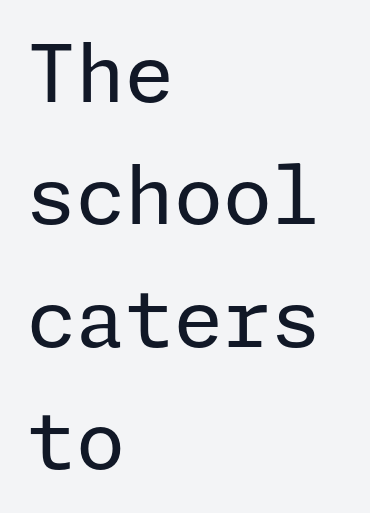
The axis of the letterforms is exactly vertical. Stem width sits at or under what a default text font uses. Whoever set this chose a conventional vertical rhythm. The face used here is a sans, in the tradition of grotesques and geometrics. Horizontally, the lines are justified to the leading edge only.
